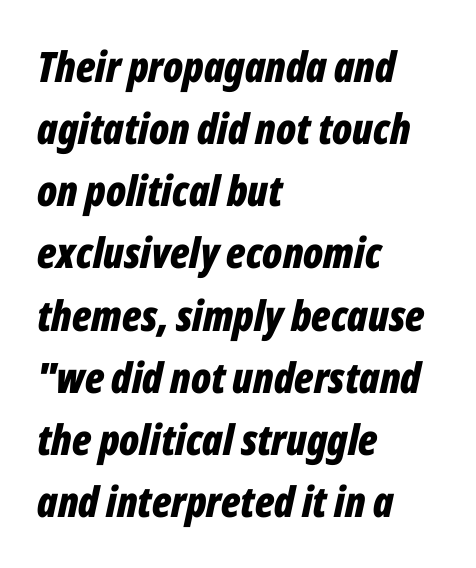
The image shows 42 px bold, condensed type, italic (leaning right); set left-aligned, normal line spacing (1.48x), normal letter spacing, not underlined; low stroke contrast and a medium x-height.
